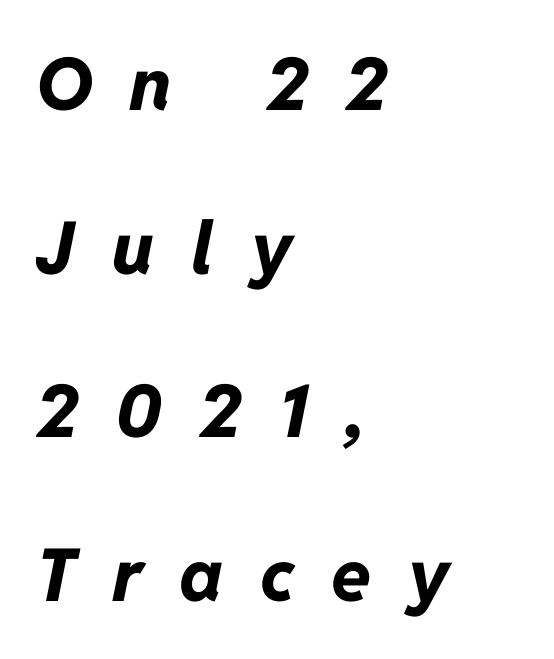
Q: Is the text bold? A: Yes.
Q: Is the text italic (slanted)? A: Yes, it leans right by about 11 degrees.
Q: Is the text underlined? A: No.
Q: How is the paragraph aligned? A: Left-aligned.
Q: Is the spacing between letters normal or unusually wide? A: Unusually wide.
Q: Is the spacing between lines tight, normal or loose? A: Loose.
Q: Width (condensed, normal, or wide)? A: Normal.
Q: Stroke contrast? A: Low.
Q: x-height? A: Medium.
Q: Monospaced? A: No.
